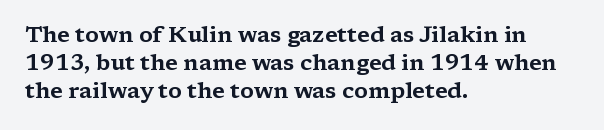
Q: Is the text italic (slanted)? A: No, it is upright.
Q: Is the text underlined? A: No.
Q: How is the paragraph aligned? A: Left-aligned.
Q: Is the spacing between letters normal or unusually wide? A: Normal.
Q: Is the spacing between lines tight, normal or loose? A: Normal.
